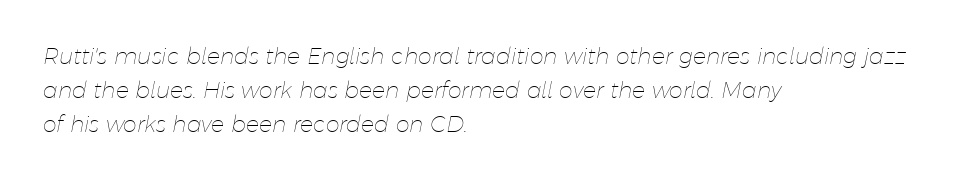
{"italic": "yes", "lean": "right", "slant_degrees": 11, "bold": "no", "underline": "no", "align": "left", "line_spacing": "normal", "line_spacing_ratio": 1.54, "letter_spacing": "normal", "letter_spacing_em": 0.0, "glyph_px": 22}
